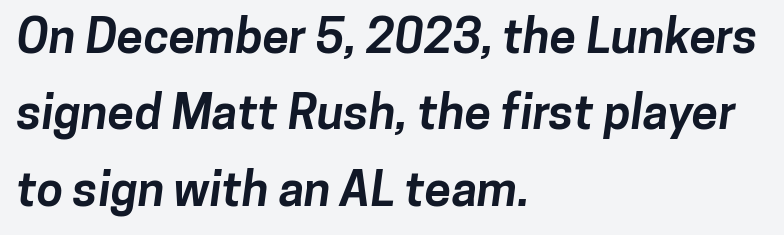
Q: Is the text bold? A: Yes.
Q: Is the typeface a serif or a sans-serif typeface? A: Sans-serif.
Q: Is the text underlined? A: No.
Q: How is the paragraph aligned? A: Left-aligned.
Q: Is the spacing between letters normal or unusually wide? A: Normal.
Q: Is the spacing between lines tight, normal or loose? A: Normal.
Q: Width (condensed, normal, or wide)? A: Normal.
Q: Stroke contrast? A: Low.
Q: x-height? A: Medium.
Q: Monospaced? A: No.
